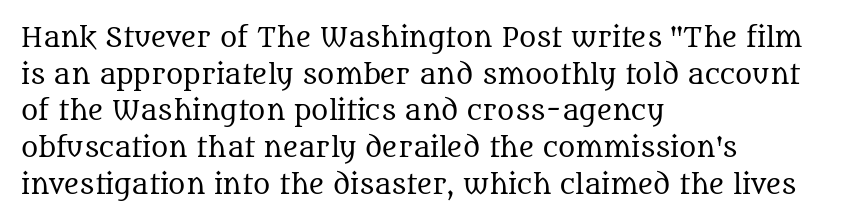
The image shows 26 px text type, upright; set left-aligned, normal line spacing (1.41x), normal letter spacing, not underlined.
